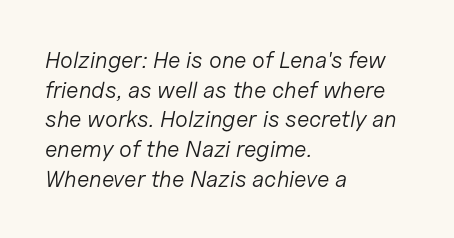
The image shows 23 px text type, italic (leaning right); set left-aligned, normal line spacing (1.29x), normal letter spacing, not underlined.
